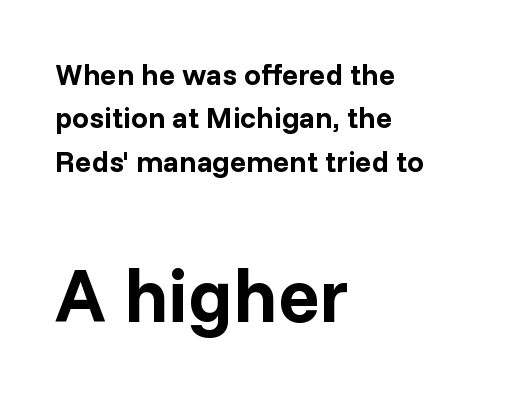
The image shows 76 px bold sans-serif type, upright; set left-aligned, normal line spacing (1.45x), normal letter spacing, not underlined; the second (bottom) block is 2.53x larger; low stroke contrast and a medium x-height.
